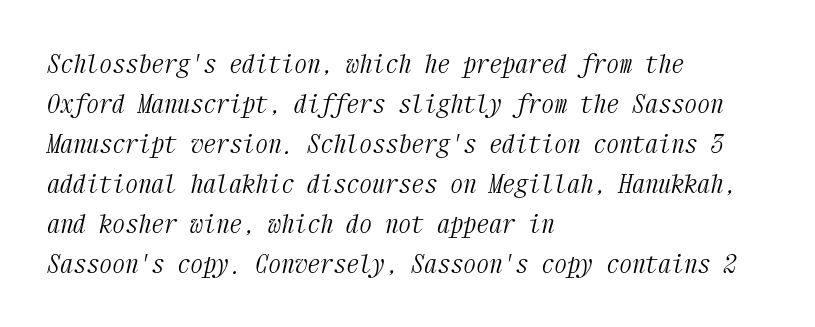
{"italic": "yes", "lean": "right", "slant_degrees": 12, "bold": "no", "underline": "no", "align": "left", "line_spacing": "normal", "line_spacing_ratio": 1.54, "letter_spacing": "normal", "letter_spacing_em": 0.0, "glyph_px": 26}
